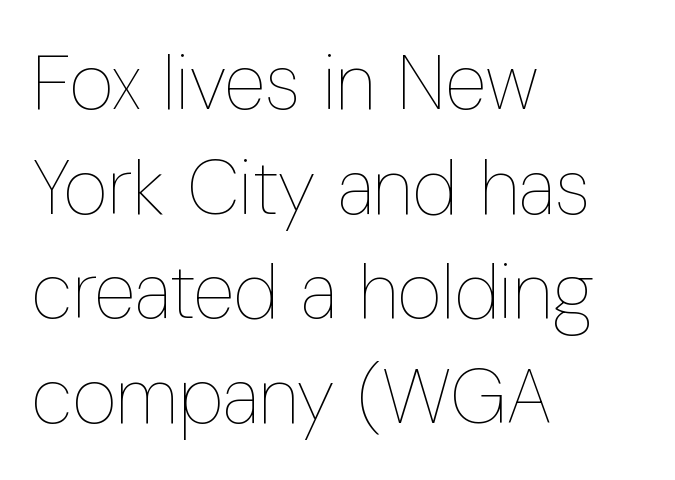
Q: Is the text bold? A: No.
Q: Is the text italic (slanted)? A: No, it is upright.
Q: Is the text underlined? A: No.
Q: How is the paragraph aligned? A: Left-aligned.
Q: Is the spacing between letters normal or unusually wide? A: Normal.
Q: Is the spacing between lines tight, normal or loose? A: Normal.
Q: Width (condensed, normal, or wide)? A: Condensed.
Q: Stroke contrast? A: Low.
Q: x-height? A: Medium.
Q: Monospaced? A: No.
